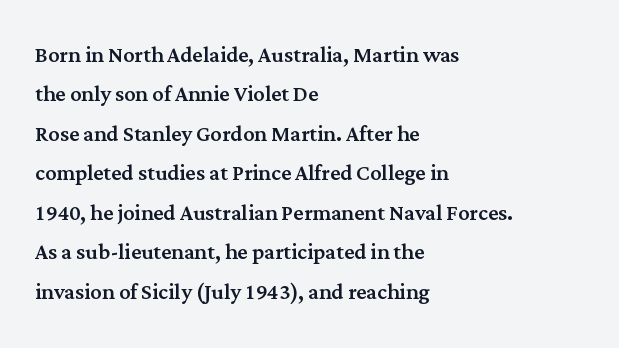
{"serif": "yes", "italic": "no", "width": "normal", "stroke_contrast": "medium", "x_height": "medium", "monospaced": "no", "underline": "no", "align": "left", "line_spacing": "normal", "line_spacing_ratio": 1.41, "letter_spacing": "normal", "letter_spacing_em": 0.0, "glyph_px": 28}
